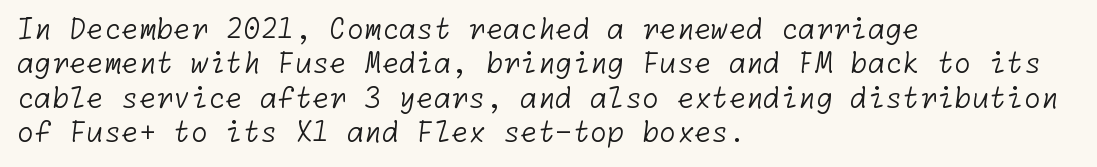
The image shows 28 px light sans-serif type; set left-aligned, line spacing 1.23x, normal letter spacing, not underlined; low stroke contrast and a medium x-height.
